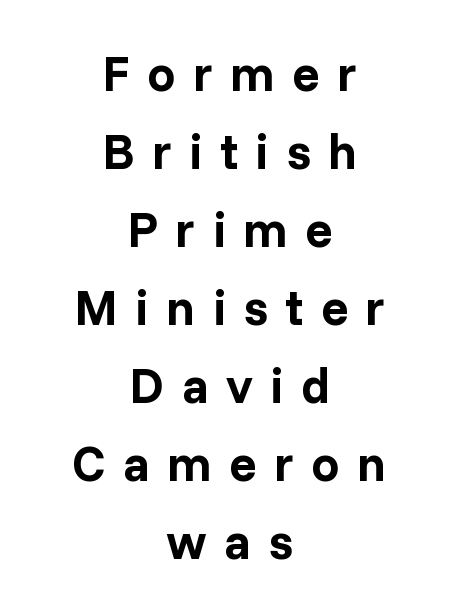
The image shows 50 px bold sans-serif type, upright; set centered, normal line spacing (1.56x), unusually wide letter spacing (+0.35 em), not underlined; low stroke contrast and a medium x-height.
